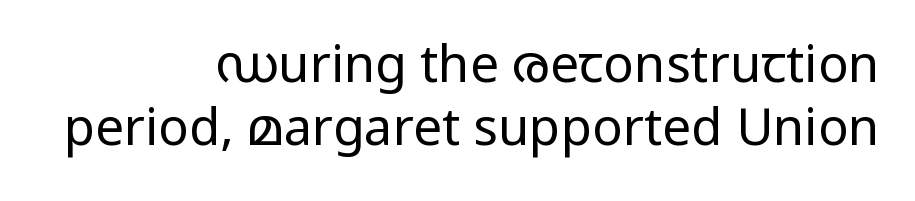
Weight class: somewhere from thin through regular. This sample is right-justified, so line beginnings fall wherever the words allow. In terms of letterspacing, this is plain default setting. Posture: upright roman. Clear beneath every line of the passage.
